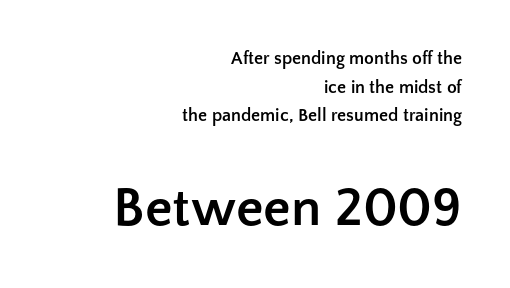
{"serif": "no", "italic": "no", "bold": "yes", "weight": "semibold", "width": "normal", "stroke_contrast": "low", "x_height": "medium", "monospaced": "no", "underline": "no", "align": "right", "line_spacing": "normal", "line_spacing_ratio": 1.59, "letter_spacing": "normal", "letter_spacing_em": 0.0, "larger_block": "second", "size_ratio": 3.06, "glyph_px": 55}
